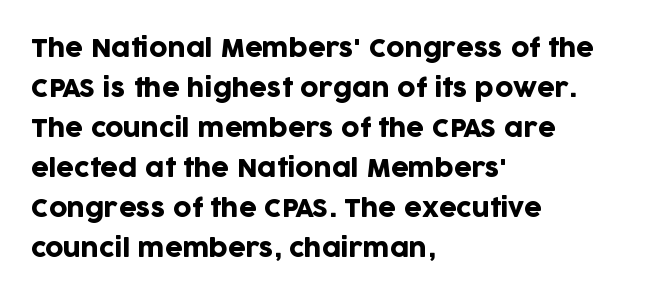
The image shows 25 px text type, upright; set left-aligned, normal line spacing (1.6x), normal letter spacing, not underlined.
